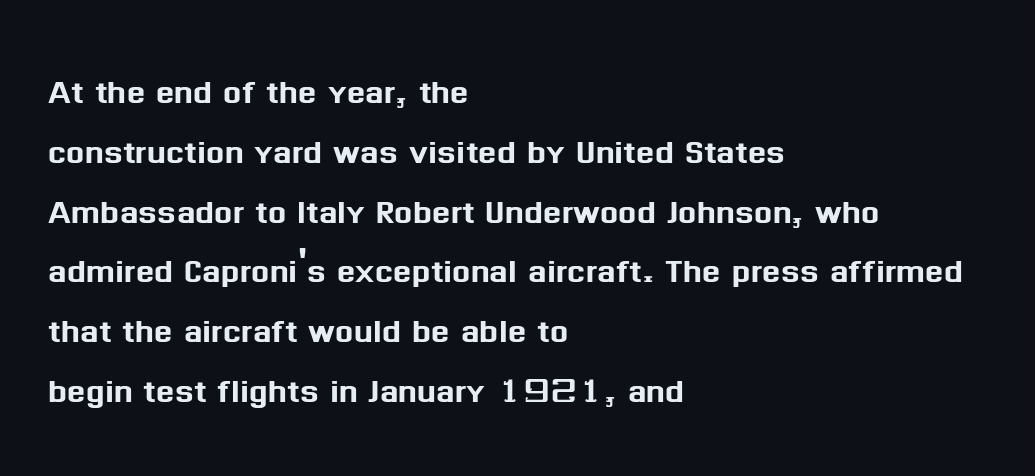
{"serif": "no", "italic": "no", "width": "normal", "stroke_contrast": "medium", "x_height": "medium", "monospaced": "no", "underline": "no", "align": "left", "line_spacing": "normal", "line_spacing_ratio": 1.39, "letter_spacing": "normal", "letter_spacing_em": 0.0, "glyph_px": 43}
